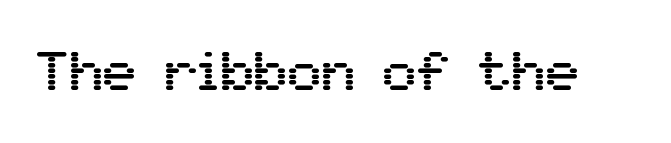
Q: Is the text italic (slanted)? A: No, it is upright.
Q: Is the typeface a serif or a sans-serif typeface? A: Sans-serif.
Q: Is the text underlined? A: No.
Q: Is the spacing between letters normal or unusually wide? A: Normal.
Q: Width (condensed, normal, or wide)? A: Normal.
Q: Stroke contrast? A: Medium.
Q: x-height? A: Medium.
Q: Monospaced? A: No.
